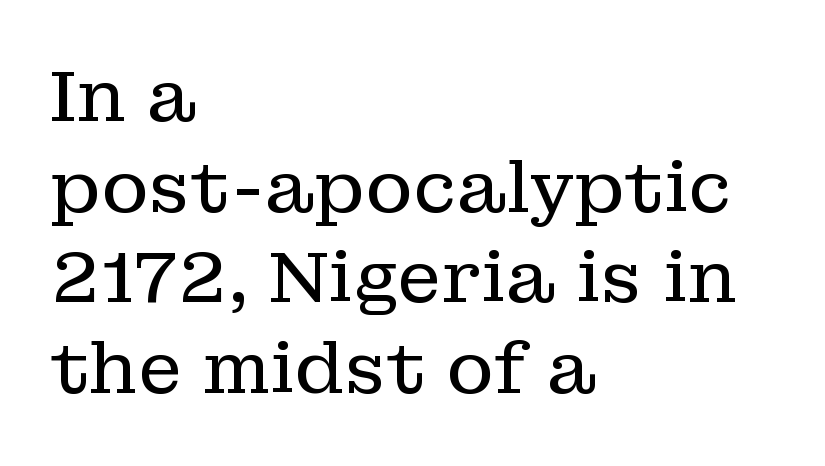
{"serif": "yes", "italic": "no", "bold": "no", "weight": "regular", "width": "normal", "stroke_contrast": "low", "x_height": "medium", "monospaced": "no", "underline": "no", "align": "left", "line_spacing": "normal", "line_spacing_ratio": 1.26, "letter_spacing": "normal", "letter_spacing_em": 0.0, "glyph_px": 72}
